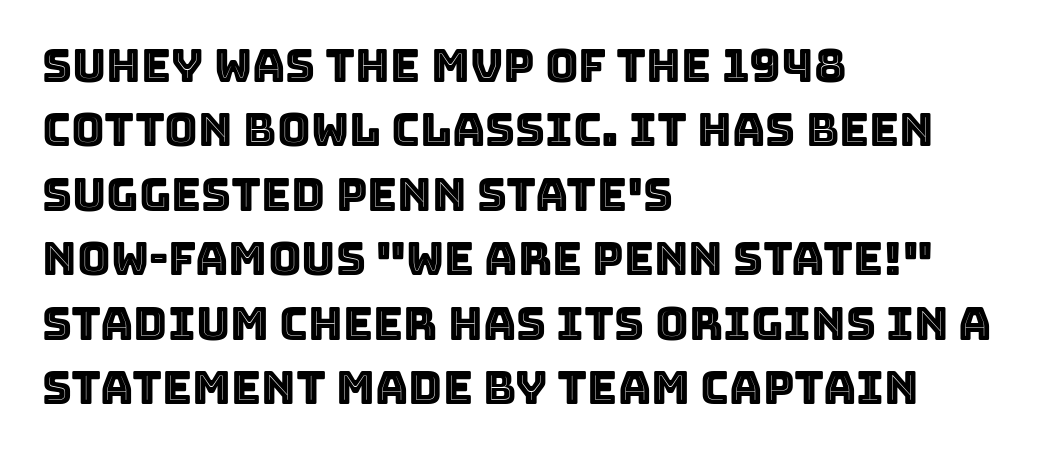
Characters follow at the spacing the type designer built in. Think of a printed novel: that variable character pitch is what you see here. Every stem runs plumb, perpendicular to the baseline. If you measured baseline to baseline, you'd find a middling distance. The passage is arranged the way most books set body copy — flush left.
